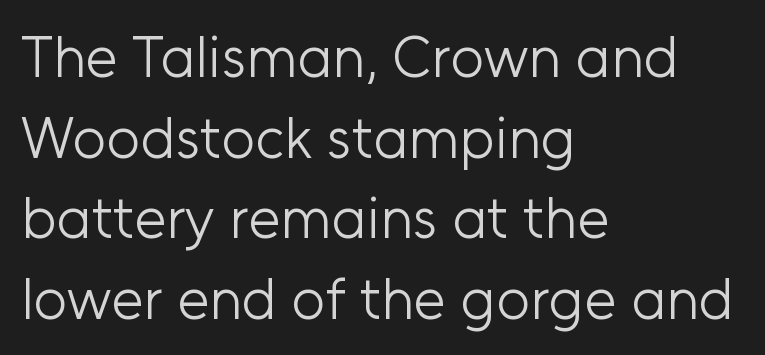
{"serif": "no", "italic": "no", "bold": "no", "weight": "light", "width": "normal", "stroke_contrast": "low", "x_height": "medium", "monospaced": "no", "underline": "no", "align": "left", "line_spacing": "normal", "line_spacing_ratio": 1.39, "letter_spacing": "normal", "letter_spacing_em": 0.0, "glyph_px": 58}
